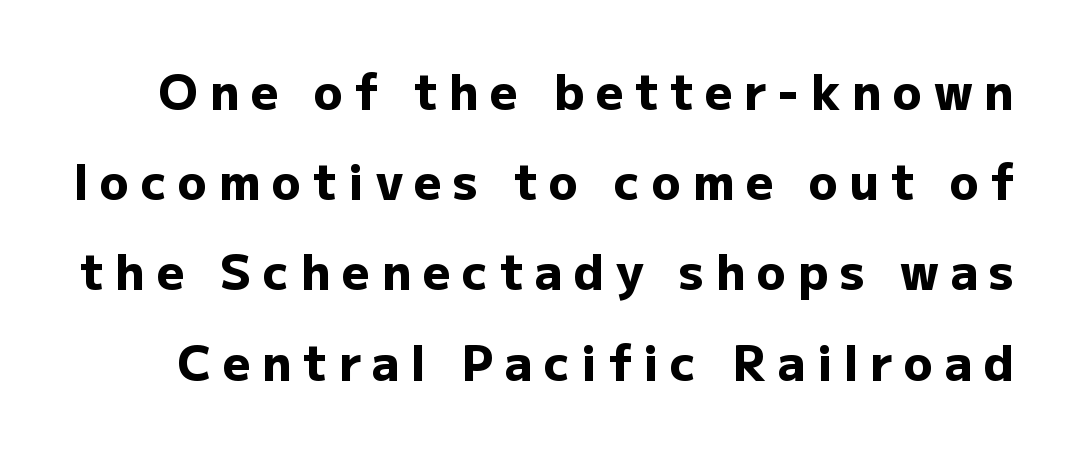
{"serif": "no", "italic": "no", "bold": "yes", "weight": "heavy", "width": "normal", "stroke_contrast": "low", "x_height": "medium", "monospaced": "no", "underline": "no", "line_spacing_ratio": 1.88, "letter_spacing": "wide", "letter_spacing_em": 0.24, "glyph_px": 48}
